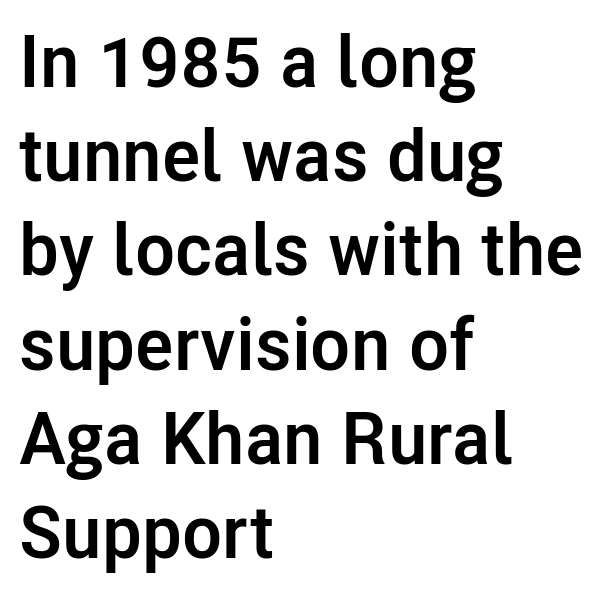
{"serif": "no", "italic": "no", "bold": "yes", "weight": "semibold", "width": "normal", "stroke_contrast": "low", "x_height": "medium", "monospaced": "no", "underline": "no", "align": "left", "line_spacing": "normal", "line_spacing_ratio": 1.29, "letter_spacing": "normal", "letter_spacing_em": 0.0, "glyph_px": 73}
